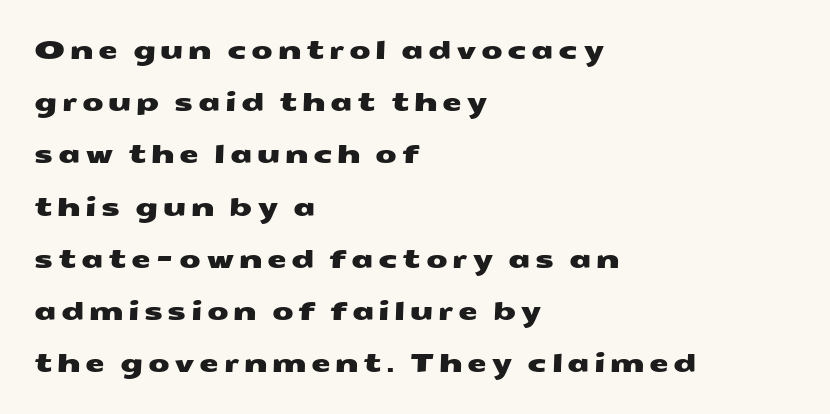
Q: Is the text underlined? A: No.
Q: How is the paragraph aligned? A: Left-aligned.
Q: Is the spacing between lines tight, normal or loose? A: Loose.
